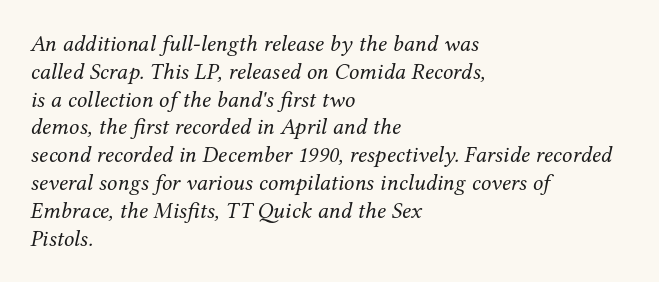
The image shows 23 px text type, italic (leaning right); set left-aligned, line spacing 1.21x, normal letter spacing, not underlined.
